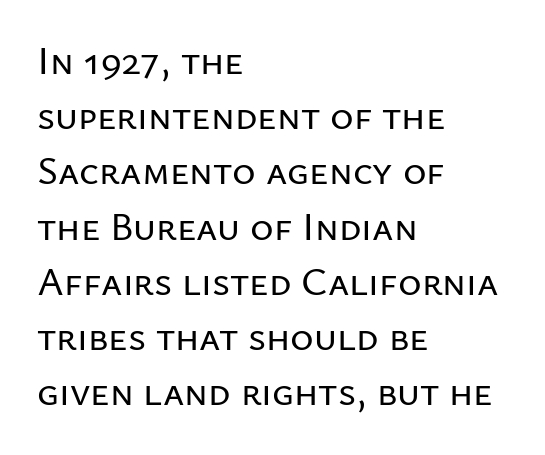
The image shows 40 px sans-serif type, upright; set left-aligned, normal line spacing (1.38x), normal letter spacing, not underlined; low stroke contrast and a medium x-height.
